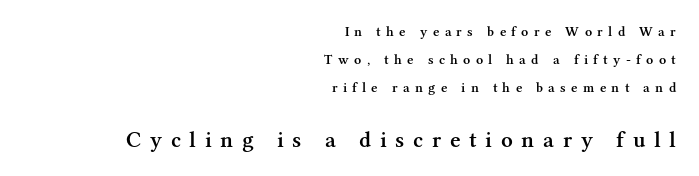
Baseline-to-baseline distance is far greater than the letter height. Each word looks stretched out because of the extra space between its letters. You get the small type first, then a jump to larger type. Underlining? Definitely not there. No italicization has been applied; the sample stays upright. Alignment: flush right.
